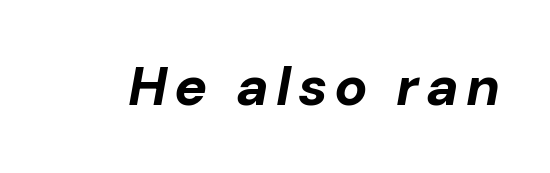
Proportional: the letters do not fall into vertical columns. I'd describe the lettering as bold — thick and assertive. These lines were composed using italics. The words here are not underlined.
